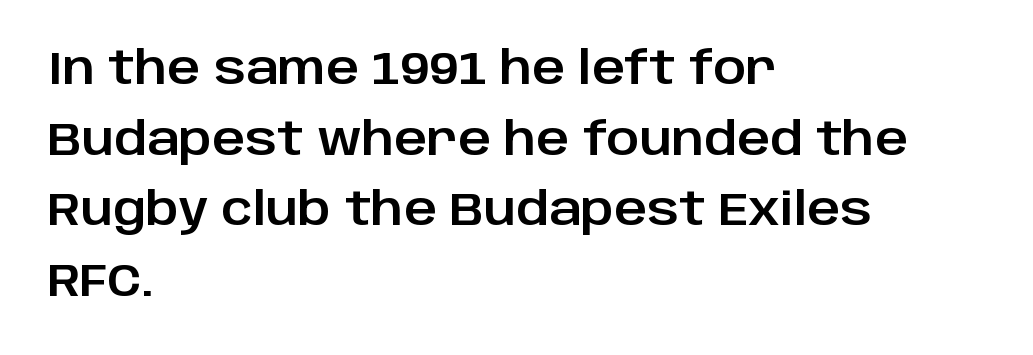
{"serif": "no", "italic": "no", "width": "normal", "stroke_contrast": "low", "x_height": "large", "monospaced": "no", "underline": "no", "align": "left", "line_spacing": "normal", "line_spacing_ratio": 1.57, "letter_spacing": "normal", "letter_spacing_em": 0.0, "glyph_px": 45}
